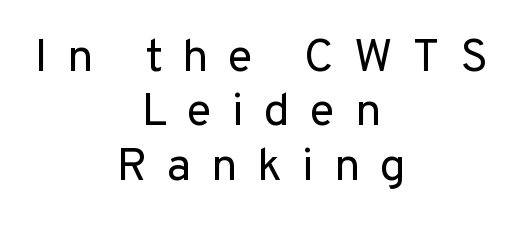
Q: Is the text bold? A: No.
Q: Is the text italic (slanted)? A: No, it is upright.
Q: Is the typeface a serif or a sans-serif typeface? A: Sans-serif.
Q: Is the text underlined? A: No.
Q: How is the paragraph aligned? A: Centered.
Q: Is the spacing between letters normal or unusually wide? A: Unusually wide.
Q: Width (condensed, normal, or wide)? A: Normal.
Q: Stroke contrast? A: Low.
Q: x-height? A: Medium.
Q: Monospaced? A: No.
